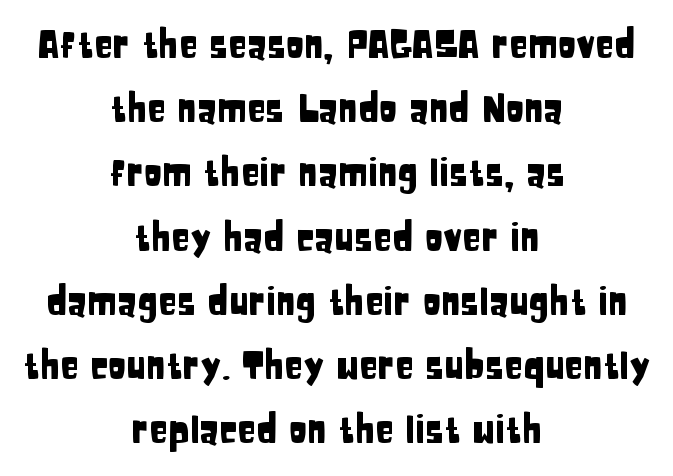
{"serif": "no", "italic": "no", "width": "condensed", "stroke_contrast": "low", "x_height": "large", "monospaced": "no", "underline": "no", "align": "center", "line_spacing": "normal", "line_spacing_ratio": 1.69, "letter_spacing": "normal", "letter_spacing_em": 0.0, "glyph_px": 38}
